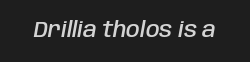
{"italic": "yes", "lean": "right", "slant_degrees": 10, "bold": "semi", "underline": "no", "letter_spacing": "normal", "letter_spacing_em": 0.0, "glyph_px": 22}
